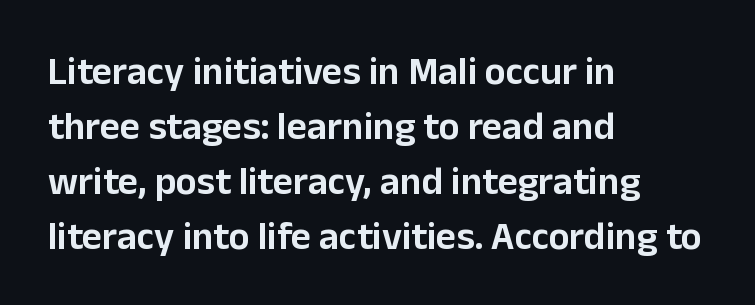
The image shows 39 px sans-serif type, upright; set left-aligned, normal line spacing (1.41x), normal letter spacing, not underlined; low stroke contrast and a medium x-height.
